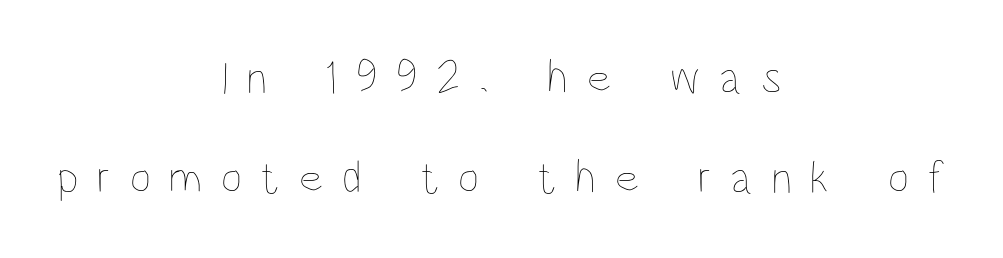
The image shows 46 px thin, condensed type, upright; set centered, loose line spacing (2.18x), unusually wide letter spacing (+0.41 em), not underlined; low stroke contrast and a large x-height.
